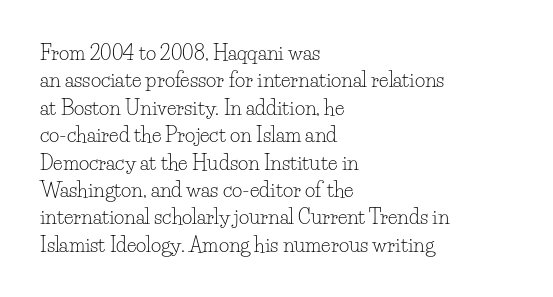
Caption: standard tracking, unaltered. Alignment: flush left. Line spacing here is normal. Weight: not bold — regular or lighter.
